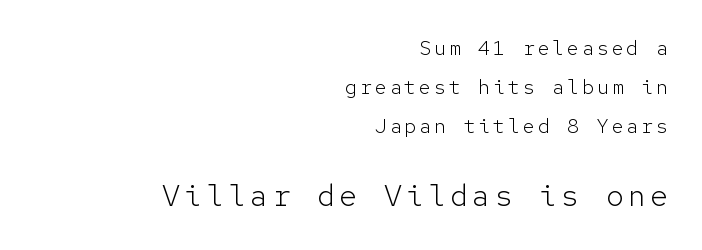
{"serif": "no", "italic": "no", "bold": "no", "weight": "light", "width": "normal", "stroke_contrast": "low", "x_height": "medium", "monospaced": "yes", "underline": "no", "align": "right", "line_spacing": "loose", "line_spacing_ratio": 1.95, "larger_block": "second", "size_ratio": 1.5, "glyph_px": 30}
